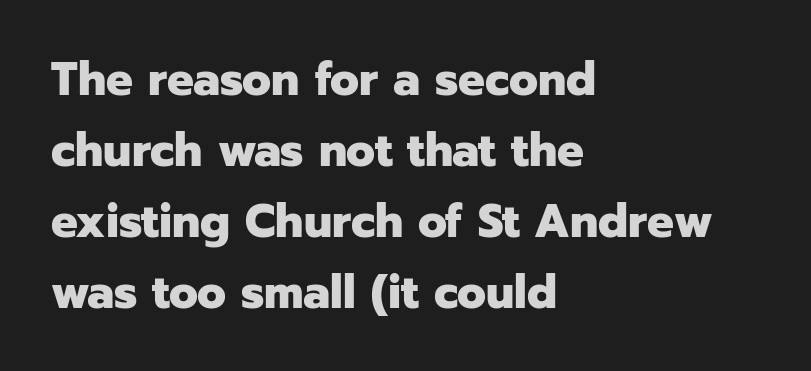
The image shows 47 px heavy sans-serif type, upright; set left-aligned, normal line spacing (1.51x), normal letter spacing, not underlined; low stroke contrast and a medium x-height.
